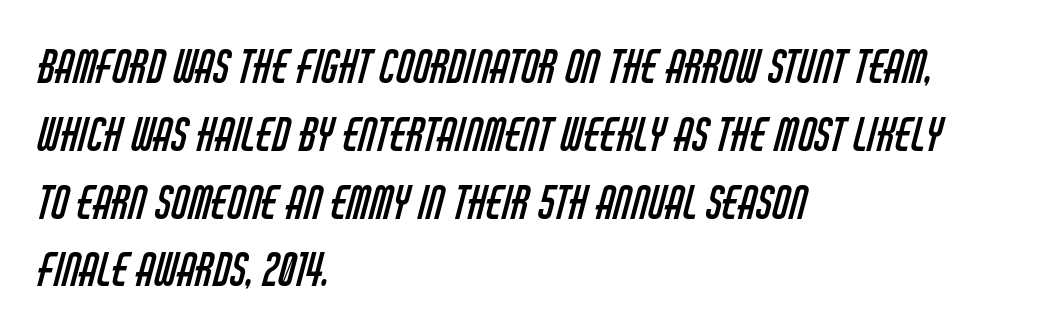
{"serif": "no", "bold": "no", "weight": "regular", "width": "condensed", "stroke_contrast": "low", "x_height": "large", "monospaced": "no", "underline": "no", "align": "left", "line_spacing": "normal", "line_spacing_ratio": 1.54, "letter_spacing": "normal", "letter_spacing_em": 0.0, "glyph_px": 44}
